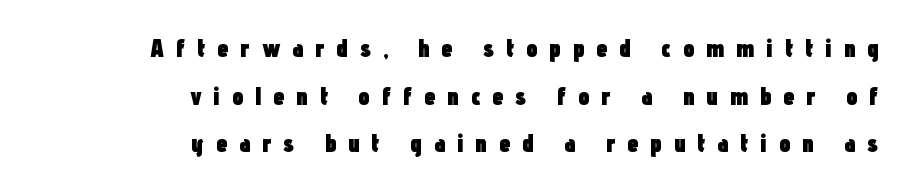
Q: Is the text bold? A: Yes.
Q: Is the text italic (slanted)? A: No, it is upright.
Q: Is the text underlined? A: No.
Q: How is the paragraph aligned? A: Right-aligned.
Q: Is the spacing between letters normal or unusually wide? A: Unusually wide.
